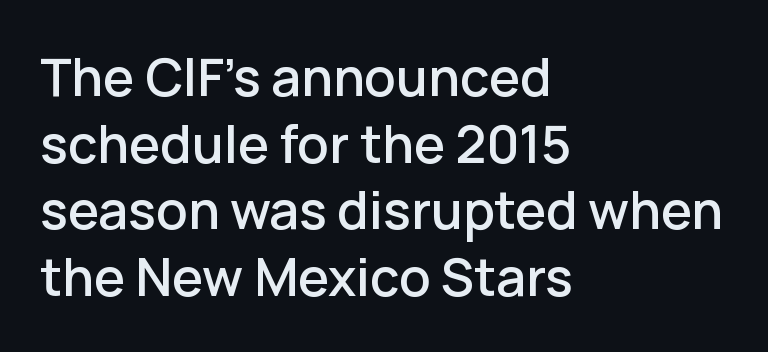
Looks like regular typesetting: each glyph gets only the width it needs. Stroke terminals: plain, sans-serif. The letters stand upright; this is a roman face. Students, observe: this is what conventionally led text looks like. Quick note: underline off. Tracking value appears to be zero — textbook default spacing.
